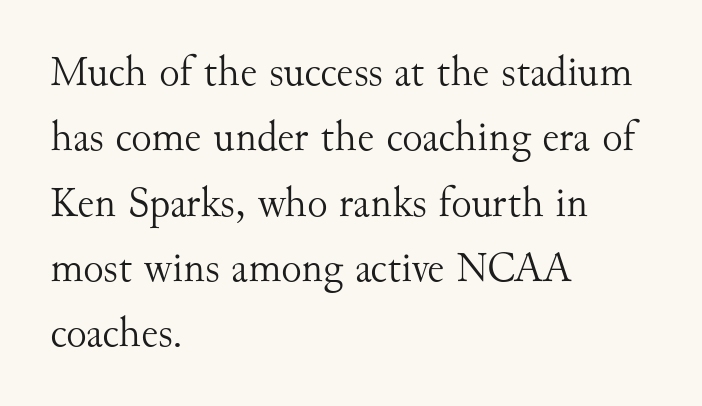
Q: Is the text bold? A: No.
Q: Is the text italic (slanted)? A: No, it is upright.
Q: Is the typeface a serif or a sans-serif typeface? A: Serif.
Q: Is the text underlined? A: No.
Q: How is the paragraph aligned? A: Left-aligned.
Q: Is the spacing between letters normal or unusually wide? A: Normal.
Q: Is the spacing between lines tight, normal or loose? A: Normal.
Q: Width (condensed, normal, or wide)? A: Normal.
Q: Stroke contrast? A: Medium.
Q: x-height? A: Small.
Q: Monospaced? A: No.
